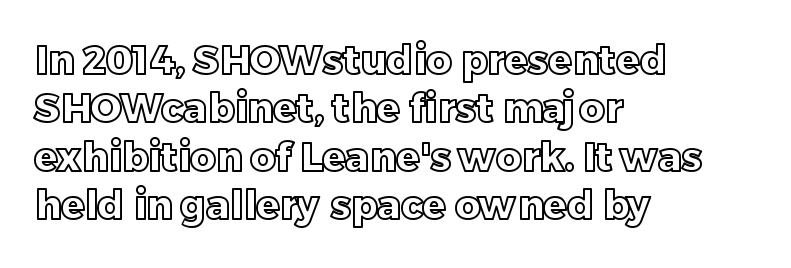
The image shows 39 px text type, upright; set left-aligned, line spacing 1.24x, normal letter spacing, not underlined; a large x-height.
